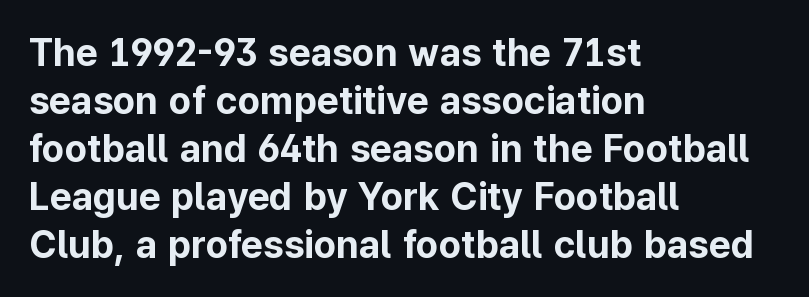
{"serif": "no", "italic": "no", "bold": "yes", "weight": "bold", "width": "normal", "stroke_contrast": "low", "x_height": "medium", "monospaced": "no", "underline": "no", "align": "left", "line_spacing": "normal", "line_spacing_ratio": 1.26, "letter_spacing": "normal", "letter_spacing_em": 0.0, "glyph_px": 38}
